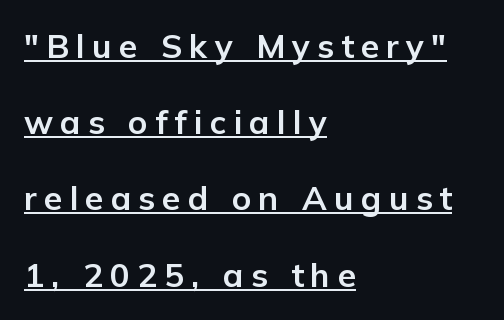
The image shows 33 px bold sans-serif type, upright; set left-aligned, loose line spacing (2.31x), unusually wide letter spacing (+0.22 em), underlined; low stroke contrast and a medium x-height.
